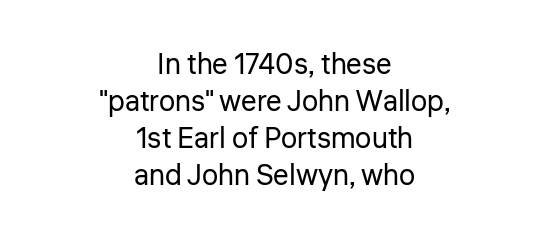
The image shows 29 px regular-weight sans-serif type, upright; set centered, normal line spacing (1.28x), normal letter spacing, not underlined; low stroke contrast and a medium x-height.
